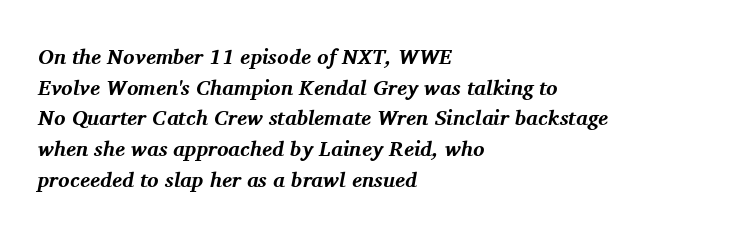
Where is the straight margin? On the left. Compared with typical paragraphs, the rows here are spaced about the same. The zone under the glyphs is completely vacant. Tall strokes in this sample are angled rather than plumb.
